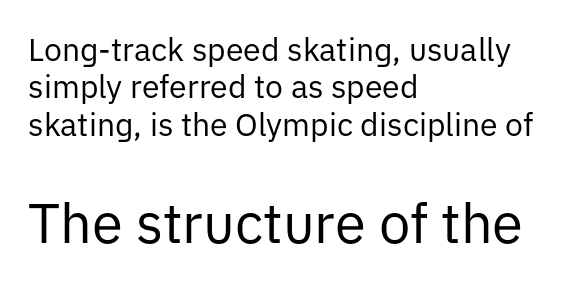
The image shows 56 px regular-weight sans-serif type, upright; set left-aligned, line spacing 1.17x, normal letter spacing, not underlined; the second (bottom) block is 1.75x larger; low stroke contrast and a medium x-height.
